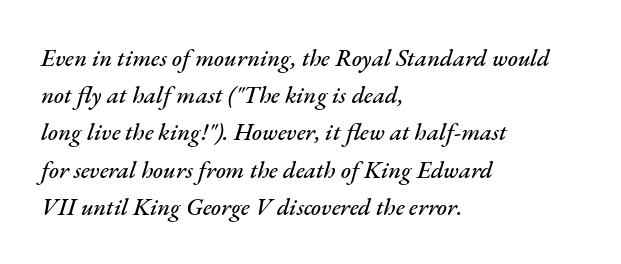
The image shows 24 px text type, italic (leaning right); set left-aligned, normal line spacing (1.55x), normal letter spacing, not underlined.
